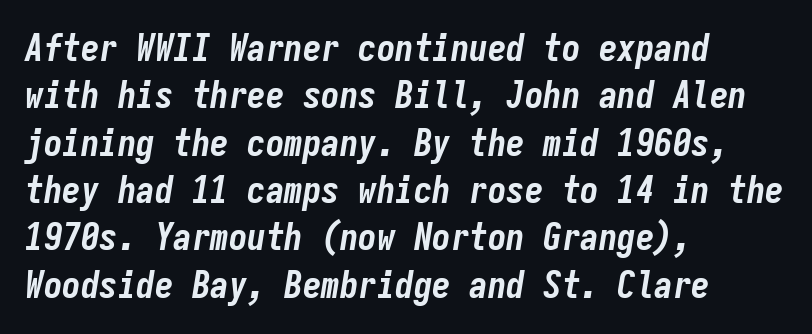
A typesetter would call this monospace, since all characters share one set width. The rag falls on the right side of this text block. This rendering leaves character spacing at its baseline value. Plain, unruled lines of type.
